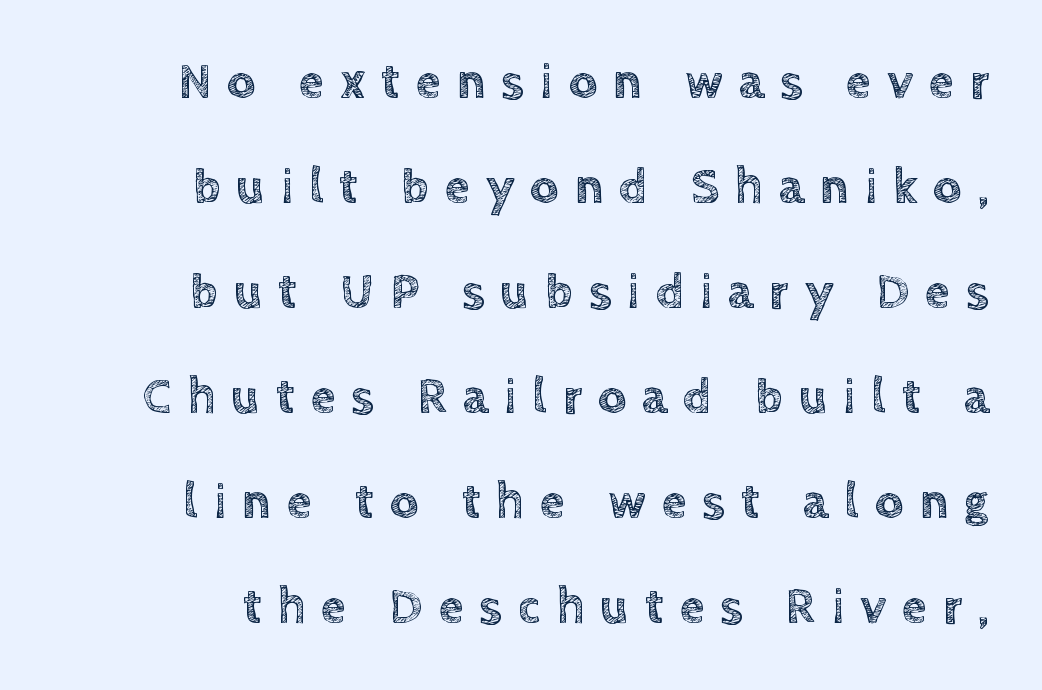
{"italic": "no", "width": "normal", "x_height": "large", "monospaced": "no", "underline": "no", "line_spacing": "loose", "line_spacing_ratio": 2.1, "letter_spacing": "wide", "letter_spacing_em": 0.32, "glyph_px": 50}
